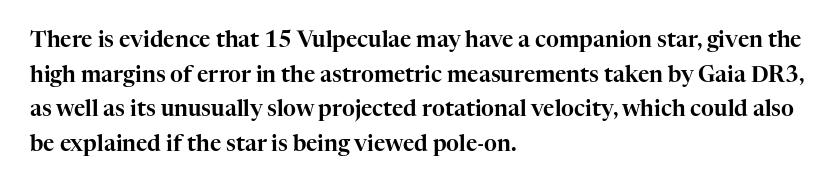
The image shows 22 px text type, upright; set left-aligned, normal line spacing (1.57x), normal letter spacing, not underlined.
